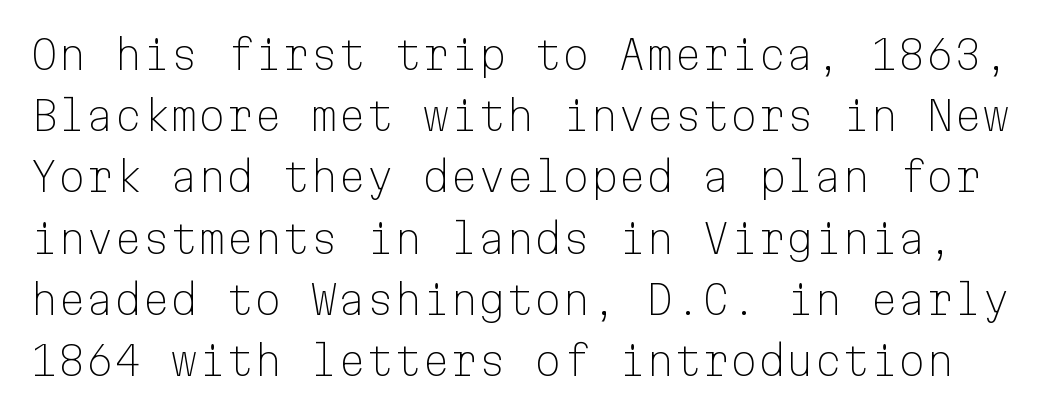
The image shows 40 px light sans-serif type, upright, monospaced; set normal line spacing (1.53x), normal letter spacing, not underlined; low stroke contrast and a medium x-height.
